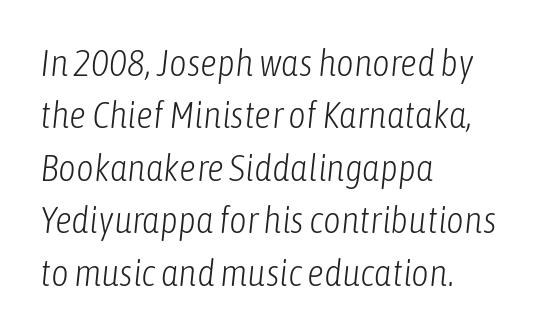
Q: Is the text bold? A: No.
Q: Is the text italic (slanted)? A: Yes, it leans right by about 6 degrees.
Q: Is the text underlined? A: No.
Q: How is the paragraph aligned? A: Left-aligned.
Q: Is the spacing between letters normal or unusually wide? A: Normal.
Q: Is the spacing between lines tight, normal or loose? A: Normal.
Q: Width (condensed, normal, or wide)? A: Condensed.
Q: Stroke contrast? A: Low.
Q: x-height? A: Medium.
Q: Monospaced? A: No.
